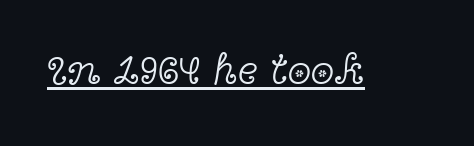
A typesetter would label this face a serif. Compared with typical body copy, the letter spacing here is the same. Is the type heavy? It reads as light-to-regular instead. These characters rest on top of a visible drawn line. The letters advance in unequal steps, a hallmark of proportional type.
